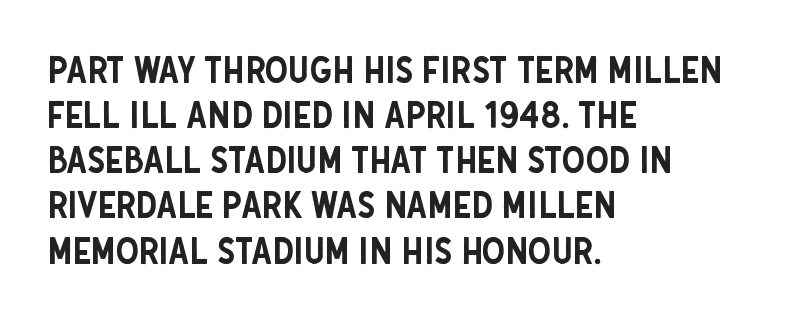
The image shows 37 px condensed sans-serif type, upright; set left-aligned, line spacing 1.22x, normal letter spacing, not underlined; low stroke contrast and a large x-height.
